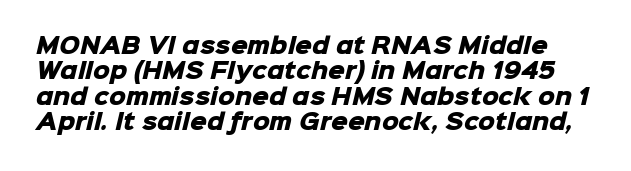
Default kerning and tracking; the words read as compact shapes. A full-strength bold gives these letters their thick strokes. Type without underlining.
